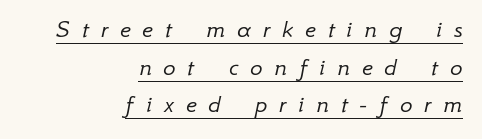
Whoever set this chose a conventional vertical rhythm. Emphasis-style slanted type is in use. Is the block centered? No — it sits flush against the right margin. The line texture is sparse and dotted thanks to wide tracking. Heft: none added — not bold.
